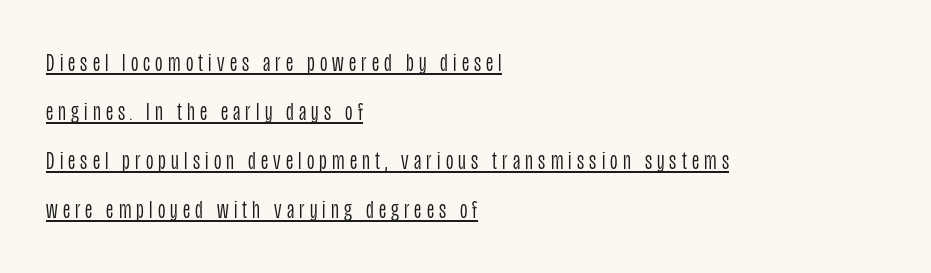
Underlined type. The ragged edge is on the right, which tells us the setting is flush left. Glyph-to-glyph distance is far greater than everyday printed text. Vertical stems look standard width or narrower in stroke.
